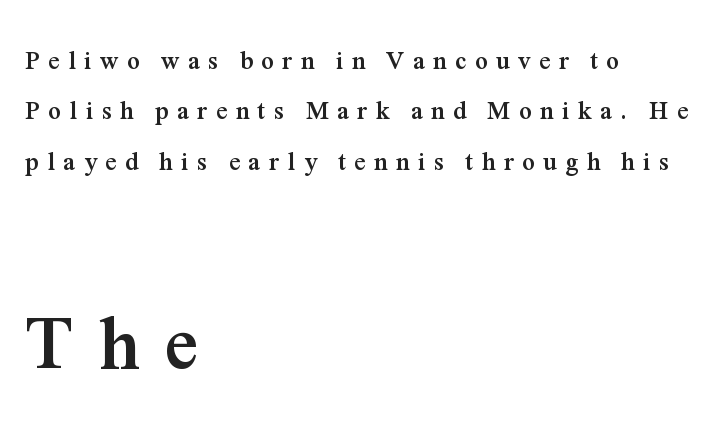
The face used here is proportionally spaced, like ordinary book or web type. Of the two passages, the one underneath uses the larger point size. In terms of posture, this sample is upright. Has an underline been added? It has not. Honestly, the letter spacing is so wide it's the main thing you notice. Vertically, the passage feels expansive, rows floating well apart.
